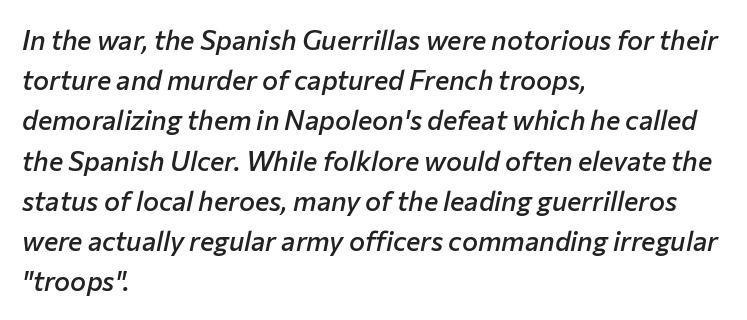
The image shows 27 px text type, italic (leaning right); set left-aligned, normal line spacing (1.49x), normal letter spacing, not underlined.
